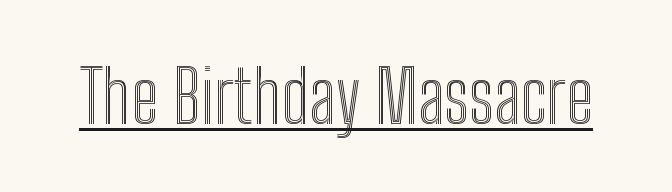
The image shows 73 px condensed type, upright; set normal letter spacing, underlined; a medium x-height.
